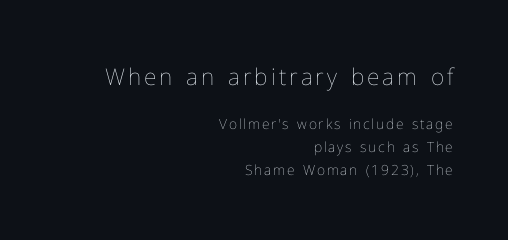
The image shows 23 px text type, upright; set right-aligned, normal line spacing (1.64x), not underlined; the first (top) block is 1.64x larger.
